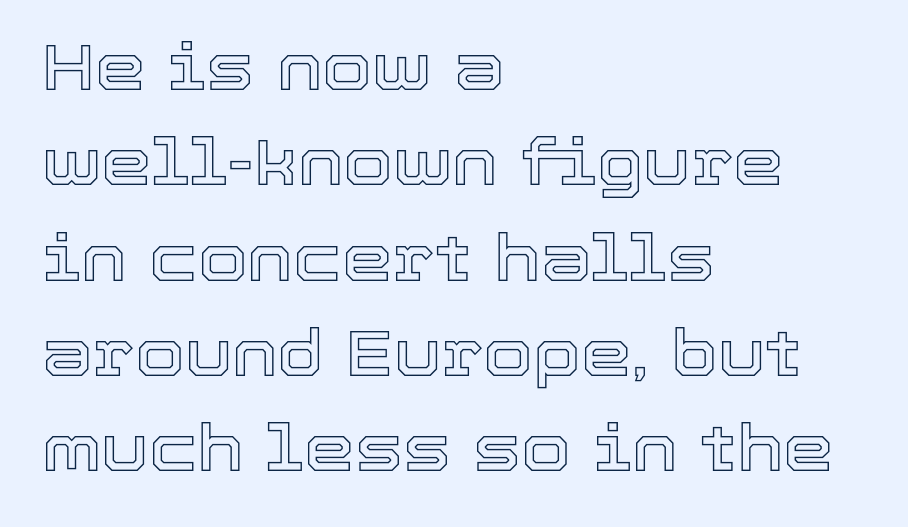
{"italic": "no", "width": "normal", "x_height": "medium", "monospaced": "no", "underline": "no", "align": "left", "line_spacing": "normal", "line_spacing_ratio": 1.49, "letter_spacing": "normal", "letter_spacing_em": 0.0, "glyph_px": 64}
